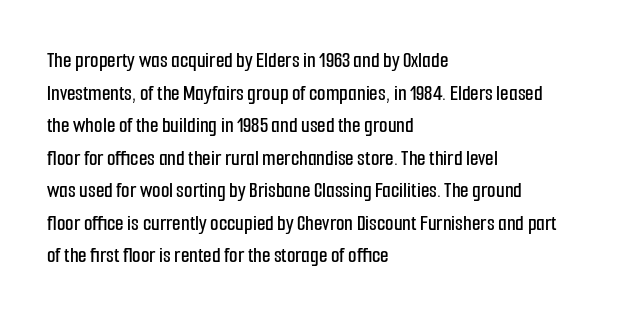
The string is rendered with underlining switched off. Successive baselines arrive at the customary interval. The paragraph shown leans on its left margin. Do the letters lean? They stand straight. The passage shown has conventional tracking throughout.
